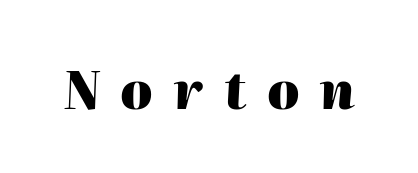
The image shows 51 px heavy type, italic (leaning right); set unusually wide letter spacing (+0.4 em), not underlined; high stroke contrast and a medium x-height.
